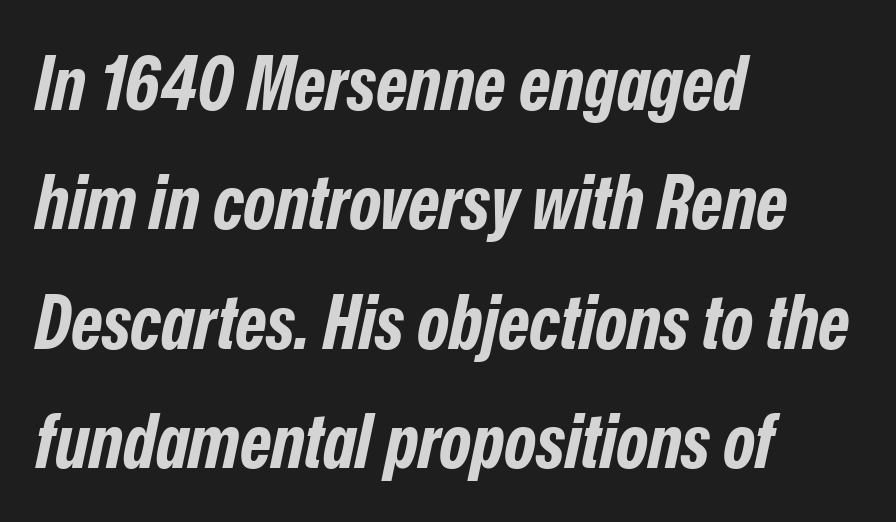
The image shows 76 px bold, condensed type, italic (leaning right); set left-aligned, normal line spacing (1.57x), normal letter spacing, not underlined; low stroke contrast and a medium x-height.
